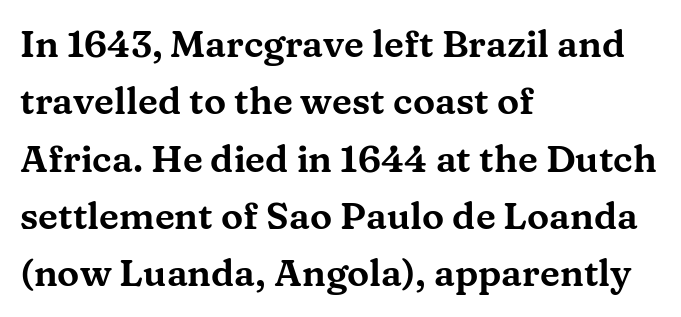
Q: Is the text italic (slanted)? A: No, it is upright.
Q: Is the typeface a serif or a sans-serif typeface? A: Serif.
Q: Is the text underlined? A: No.
Q: How is the paragraph aligned? A: Left-aligned.
Q: Is the spacing between letters normal or unusually wide? A: Normal.
Q: Is the spacing between lines tight, normal or loose? A: Normal.
Q: Width (condensed, normal, or wide)? A: Wide.
Q: Stroke contrast? A: Medium.
Q: x-height? A: Medium.
Q: Monospaced? A: No.
